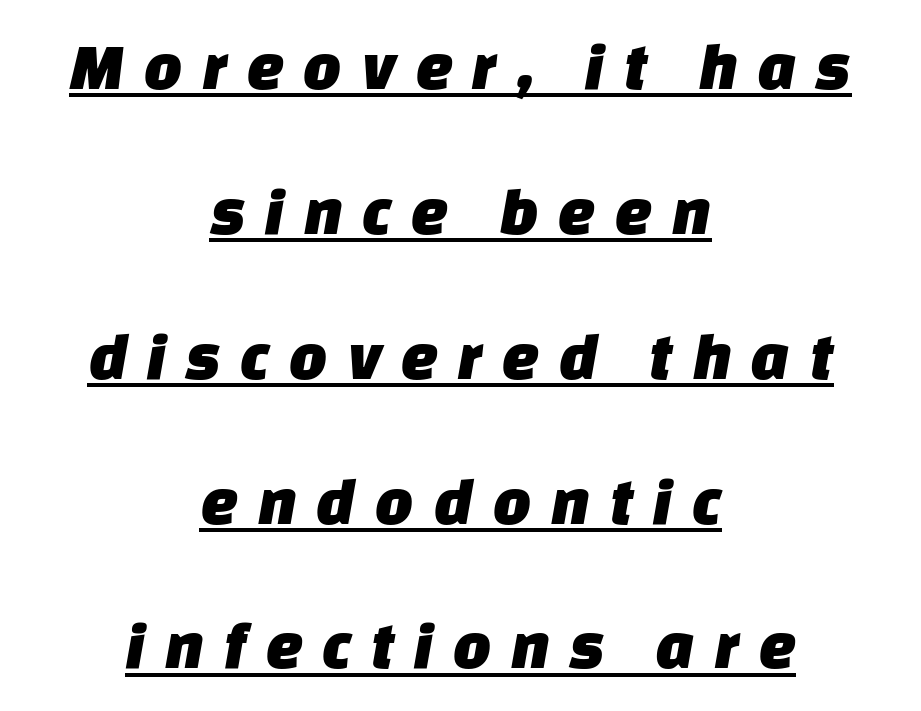
{"serif": "no", "width": "normal", "stroke_contrast": "low", "x_height": "large", "monospaced": "no", "underline": "yes", "align": "center", "line_spacing": "loose", "line_spacing_ratio": 2.13, "letter_spacing": "wide", "letter_spacing_em": 0.27, "glyph_px": 68}
